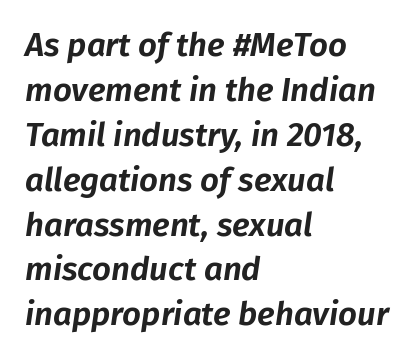
Q: Is the text italic (slanted)? A: Yes, it leans right by about 8 degrees.
Q: Is the text underlined? A: No.
Q: How is the paragraph aligned? A: Left-aligned.
Q: Is the spacing between letters normal or unusually wide? A: Normal.
Q: Is the spacing between lines tight, normal or loose? A: Normal.
Q: Width (condensed, normal, or wide)? A: Normal.
Q: Stroke contrast? A: Low.
Q: x-height? A: Medium.
Q: Monospaced? A: No.
